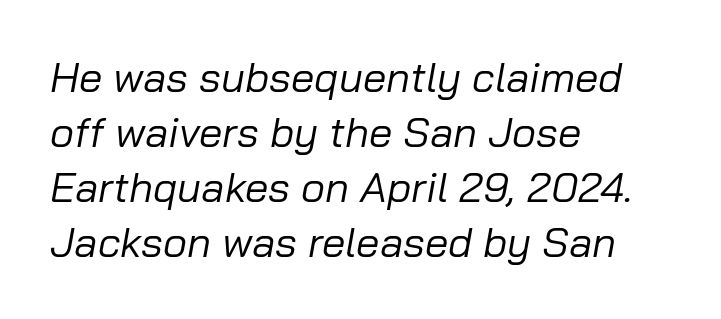
Q: Is the text bold? A: No.
Q: Is the text italic (slanted)? A: Yes, it leans right by about 10 degrees.
Q: Is the text underlined? A: No.
Q: How is the paragraph aligned? A: Left-aligned.
Q: Is the spacing between letters normal or unusually wide? A: Normal.
Q: Is the spacing between lines tight, normal or loose? A: Normal.
Q: Width (condensed, normal, or wide)? A: Normal.
Q: Stroke contrast? A: Low.
Q: x-height? A: Medium.
Q: Monospaced? A: No.
